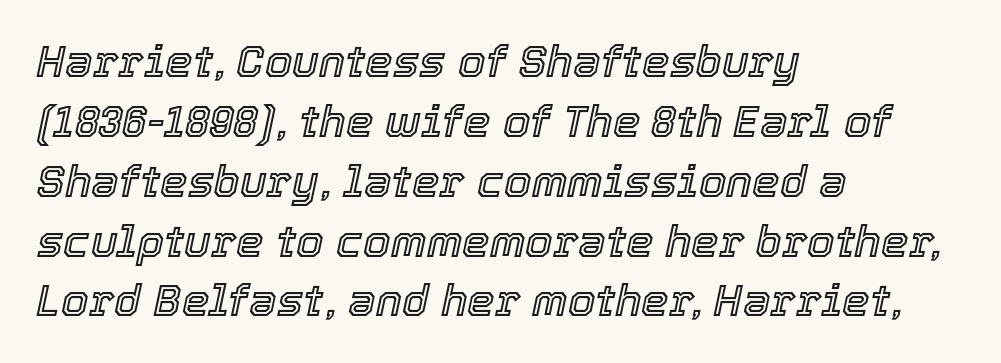
This sample uses an oblique cut, with every glyph tilted off the vertical. Does the copy run flush right? No — it runs flush left. Plain, unruled lines of type. Is this a fixed-width face? No — the glyphs have proportional, varying widths.
